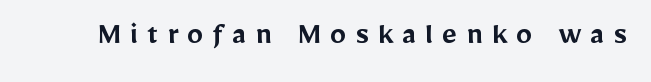
Every stem runs plumb, perpendicular to the baseline. Proportional: the letters do not fall into vertical columns. The characters look somewhat weighty, a semibold short of true bold. Clear beneath every line of the passage.
